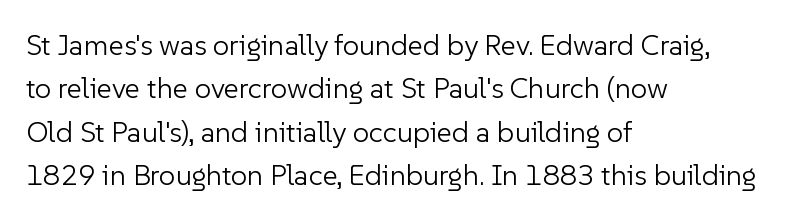
Q: Is the text bold? A: No.
Q: Is the text italic (slanted)? A: No, it is upright.
Q: Is the typeface a serif or a sans-serif typeface? A: Sans-serif.
Q: Is the text underlined? A: No.
Q: How is the paragraph aligned? A: Left-aligned.
Q: Is the spacing between letters normal or unusually wide? A: Normal.
Q: Is the spacing between lines tight, normal or loose? A: Normal.
Q: Width (condensed, normal, or wide)? A: Normal.
Q: Stroke contrast? A: Low.
Q: x-height? A: Medium.
Q: Monospaced? A: No.
